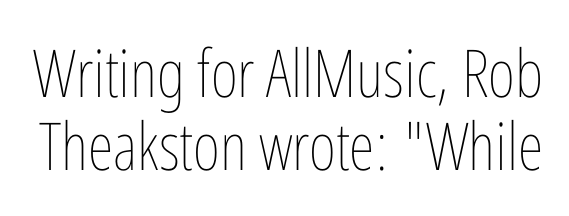
Q: Is the text bold? A: No.
Q: Is the text italic (slanted)? A: No, it is upright.
Q: Is the text underlined? A: No.
Q: Is the spacing between letters normal or unusually wide? A: Normal.
Q: Is the spacing between lines tight, normal or loose? A: Tight.
Q: Width (condensed, normal, or wide)? A: Condensed.
Q: Stroke contrast? A: Low.
Q: x-height? A: Medium.
Q: Monospaced? A: No.
